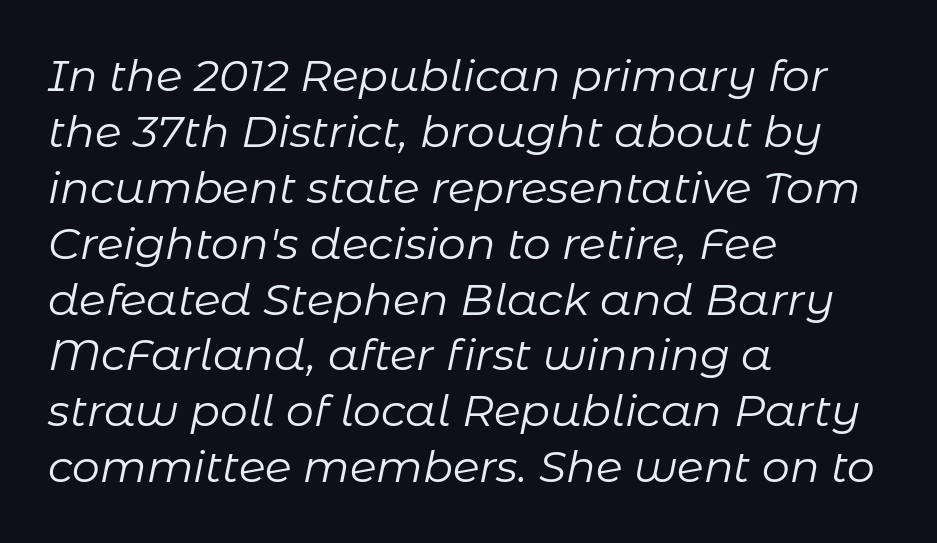
The leading is moderate, giving the passage an even texture. Every row of glyphs begins at an identical x-position on the left. The passage shown leans; its letterforms are oblique. Weight: in the light-to-regular range.
